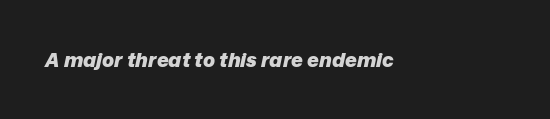
Underline: absent. Strokes here are thick enough to call this a true bold. The face used here is rendered with its standard letterfit. The axis of the letterforms is tilted away from vertical.
